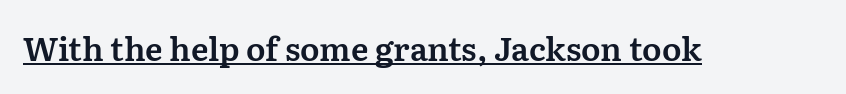
The image shows 32 px serif type, upright; set normal letter spacing, underlined; medium stroke contrast and a medium x-height.
